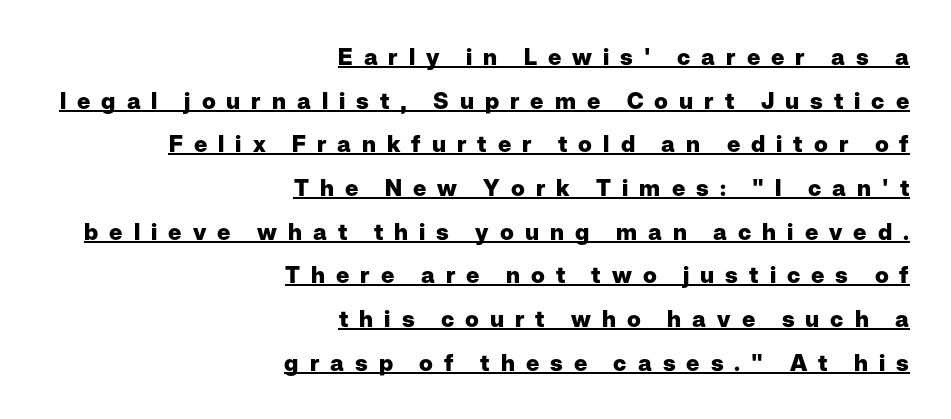
The image shows 23 px bold type, upright; set right-aligned, loose line spacing (1.9x), unusually wide letter spacing (+0.48 em), underlined.
